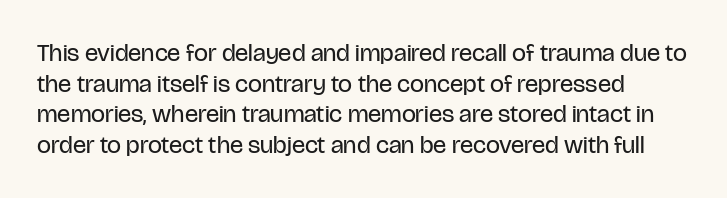
The letters look calm and open, with moderate or lighter stems. Descenders are the only things crossing below the line. Left-aligned paragraph, ragged on the right. Short note: letters normally spaced.
